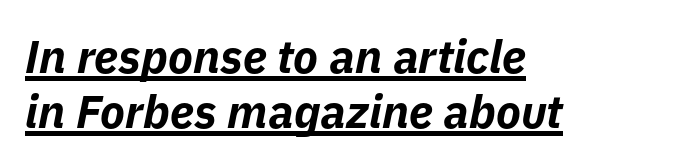
{"italic": "yes", "lean": "right", "slant_degrees": 11, "bold": "yes", "weight": "bold", "width": "normal", "stroke_contrast": "low", "x_height": "medium", "monospaced": "no", "underline": "yes", "align": "left", "line_spacing_ratio": 1.2, "letter_spacing": "normal", "letter_spacing_em": 0.0, "glyph_px": 46}
